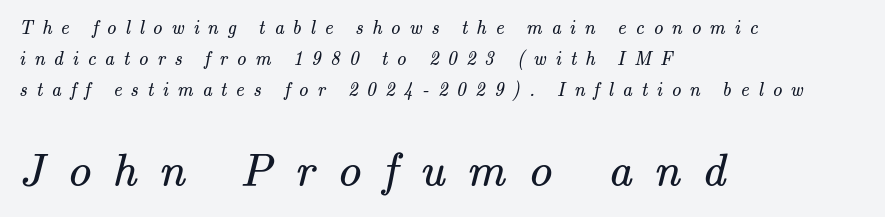
{"serif": "yes", "bold": "no", "weight": "regular", "width": "normal", "stroke_contrast": "medium", "x_height": "small", "monospaced": "no", "underline": "no", "align": "left", "line_spacing": "normal", "line_spacing_ratio": 1.63, "letter_spacing": "wide", "letter_spacing_em": 0.47, "larger_block": "second", "size_ratio": 2.47, "glyph_px": 47}
